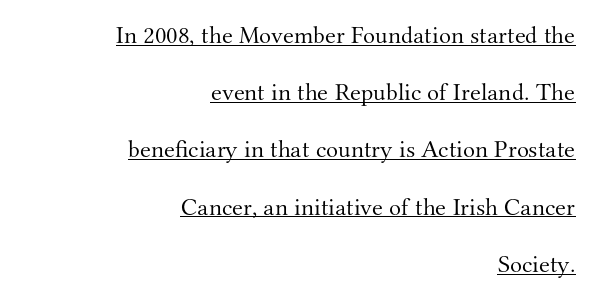
{"italic": "no", "bold": "no", "underline": "yes", "align": "right", "line_spacing": "loose", "line_spacing_ratio": 2.29, "letter_spacing": "normal", "letter_spacing_em": 0.0, "glyph_px": 25}
